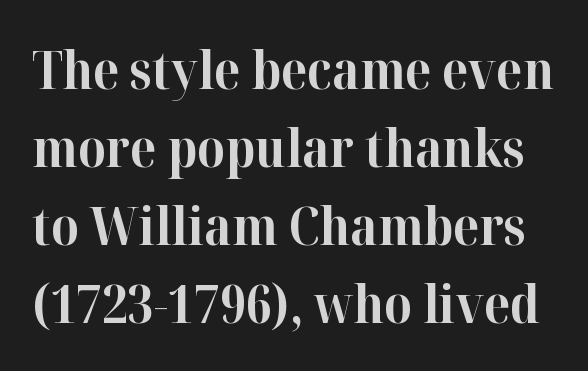
The image shows 53 px bold serif type, upright; set normal line spacing (1.47x), normal letter spacing, not underlined; high stroke contrast and a medium x-height.
